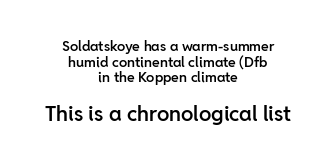
{"italic": "no", "bold": "semi", "underline": "no", "align": "center", "line_spacing": "tight", "line_spacing_ratio": 1.11, "letter_spacing": "normal", "letter_spacing_em": 0.0, "larger_block": "second", "size_ratio": 1.5, "glyph_px": 21}
